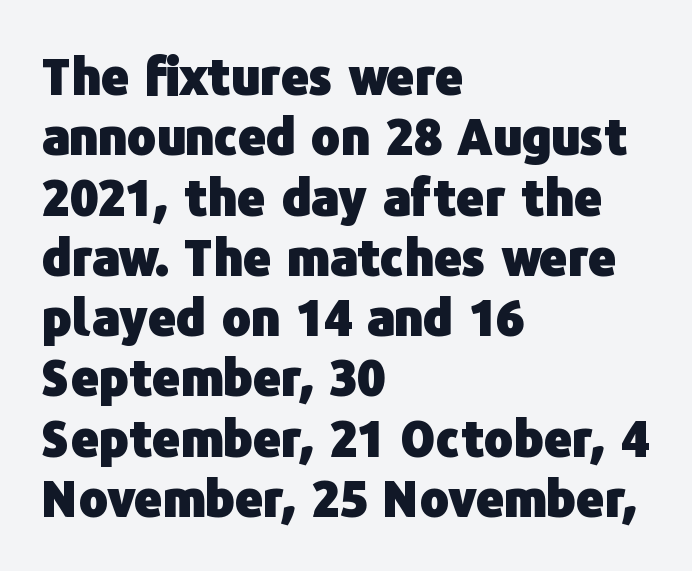
The horizontal fit of the characters is conventional and even. The axis of the letterforms is exactly vertical. Strong, thick strokes mark this as bold type. Each letter's strokes conclude bluntly, with no projecting serifs. One-word summary of the alignment: left.
